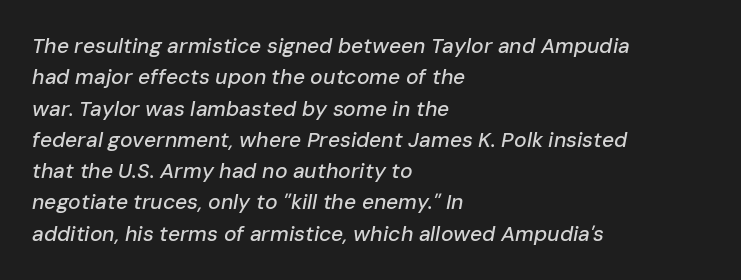
The image shows 21 px text type, italic (leaning right); set left-aligned, normal line spacing (1.49x), normal letter spacing, not underlined.
